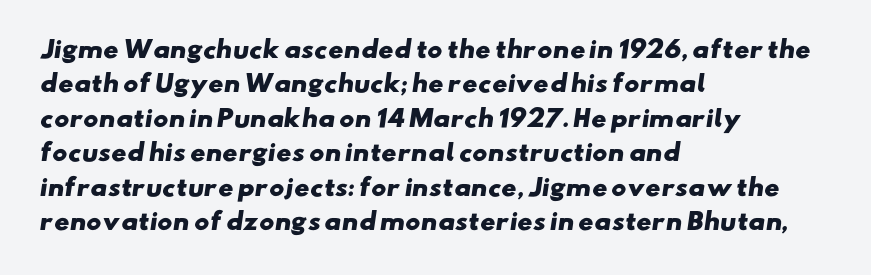
Q: Is the text bold? A: Yes.
Q: Is the text underlined? A: No.
Q: How is the paragraph aligned? A: Left-aligned.
Q: Is the spacing between letters normal or unusually wide? A: Normal.
Q: Is the spacing between lines tight, normal or loose? A: Normal.
